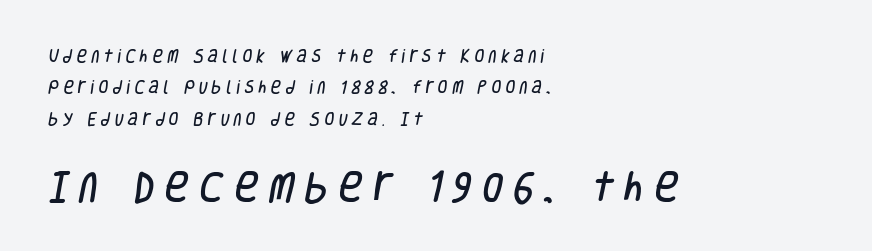
Q: Is the typeface a serif or a sans-serif typeface? A: Sans-serif.
Q: Is the text underlined? A: No.
Q: How is the paragraph aligned? A: Left-aligned.
Q: Is the spacing between letters normal or unusually wide? A: Unusually wide.
Q: Is the spacing between lines tight, normal or loose? A: Loose.
Q: Which block of text is set in a larger size, the first (top) or the second (bottom)? A: The second (bottom) one.
Q: Width (condensed, normal, or wide)? A: Condensed.
Q: Stroke contrast? A: Low.
Q: x-height? A: Large.
Q: Monospaced? A: No.
